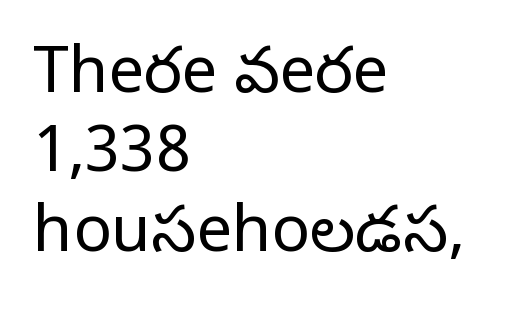
{"serif": "yes", "italic": "no", "bold": "no", "weight": "regular", "width": "normal", "stroke_contrast": "low", "x_height": "large", "monospaced": "no", "underline": "no", "align": "left", "line_spacing_ratio": 1.24, "letter_spacing": "normal", "letter_spacing_em": 0.0, "glyph_px": 64}
